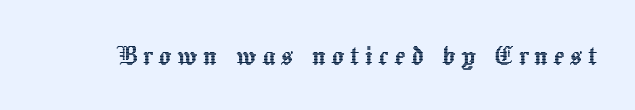
Characters remain perfectly vertical along every line. A clean baseline with only descenders dipping below it. Each letter keeps its own natural width here, so spacing adapts to shape.
